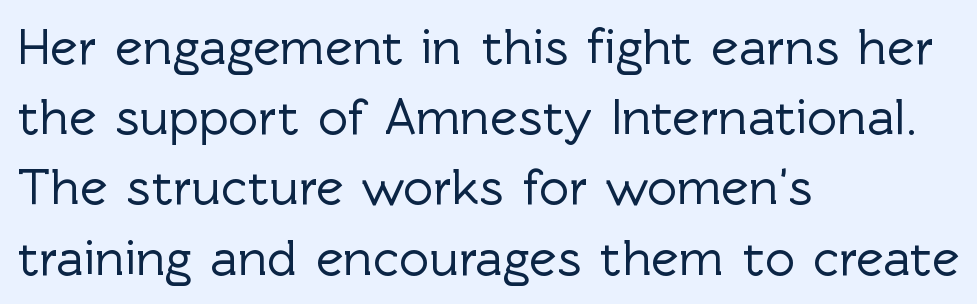
{"serif": "no", "italic": "no", "width": "normal", "x_height": "medium", "monospaced": "no", "underline": "no", "align": "left", "line_spacing": "normal", "line_spacing_ratio": 1.35, "letter_spacing": "normal", "letter_spacing_em": 0.0, "glyph_px": 52}
